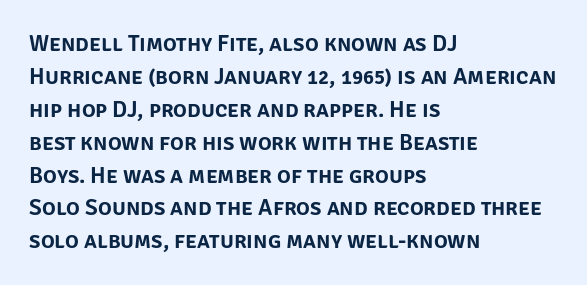
The image shows 23 px text type, upright; set left-aligned, normal line spacing (1.43x), normal letter spacing, not underlined.
